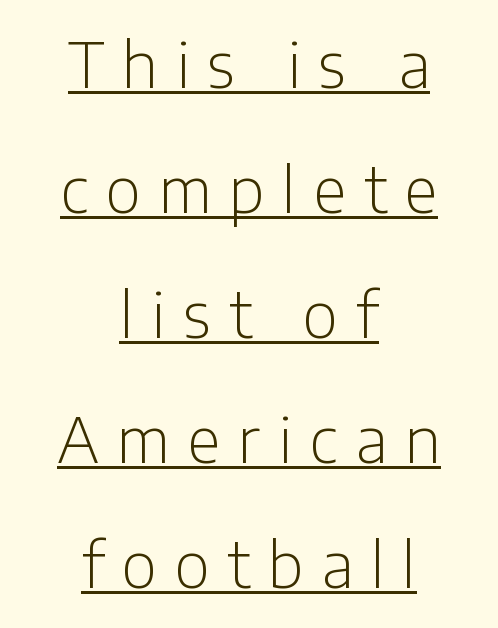
Think of a printed novel: that variable character pitch is what you see here. Type style note: lacks serifs. A rule runs beneath these lines of type. Neither beginnings nor endings align; midpoints do. If you measured baseline to baseline, you'd find a long distance. The face looks like a standard text weight, possibly lighter.
